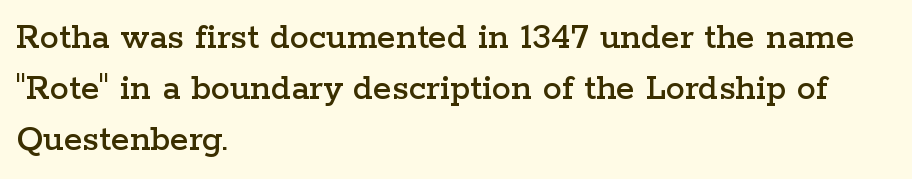
Q: Is the text italic (slanted)? A: No, it is upright.
Q: Is the typeface a serif or a sans-serif typeface? A: Serif.
Q: Is the text underlined? A: No.
Q: How is the paragraph aligned? A: Left-aligned.
Q: Is the spacing between letters normal or unusually wide? A: Normal.
Q: Is the spacing between lines tight, normal or loose? A: Normal.
Q: Width (condensed, normal, or wide)? A: Wide.
Q: Stroke contrast? A: Low.
Q: x-height? A: Medium.
Q: Monospaced? A: No.
